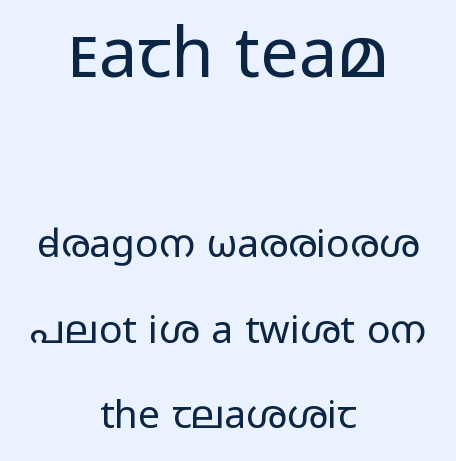
{"serif": "no", "italic": "no", "bold": "no", "weight": "regular", "width": "wide", "stroke_contrast": "low", "x_height": "medium", "monospaced": "no", "underline": "no", "align": "center", "line_spacing": "loose", "line_spacing_ratio": 2.19, "letter_spacing": "normal", "letter_spacing_em": 0.0, "larger_block": "first", "size_ratio": 1.77, "glyph_px": 69}
